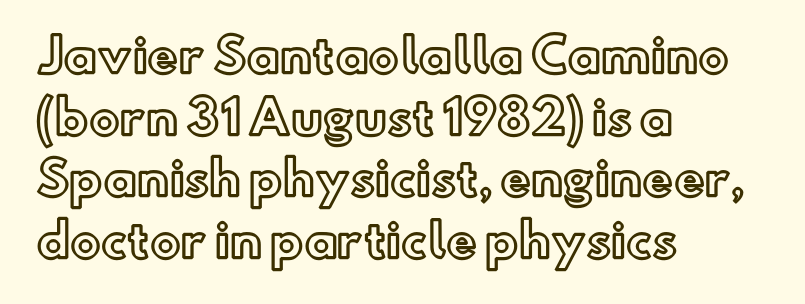
A typesetter would call this zero additional tracking. Each line starts at the same left margin while the right side varies. No italicization has been applied; the sample stays upright. Check the space under the baseline: it is left empty. Interline gaps are of average width in this sample. Spacing verdict: proportional, widths tailored to each character.
